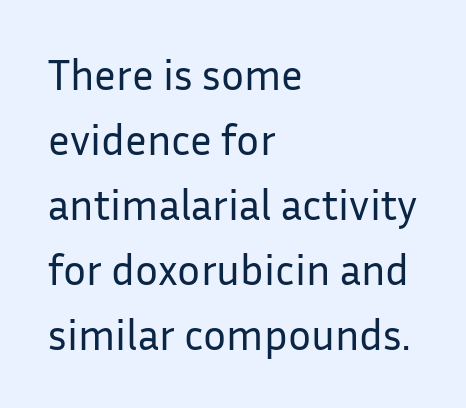
The image shows 43 px regular-weight sans-serif type, upright; set left-aligned, normal line spacing (1.51x), normal letter spacing, not underlined; low stroke contrast and a medium x-height.
